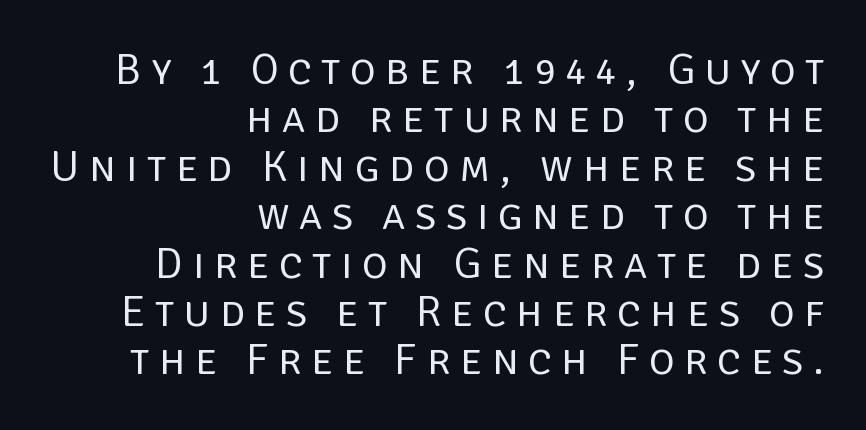
The image shows 44 px regular-weight sans-serif type, upright; set right-aligned, tight line spacing (1.1x), unusually wide letter spacing (+0.22 em), not underlined; low stroke contrast and a large x-height.
